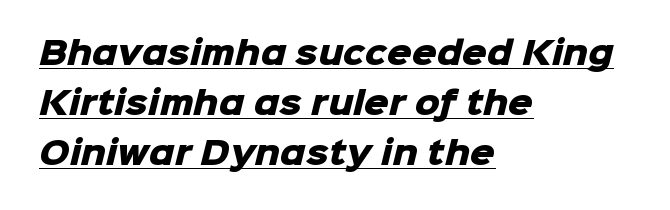
The designer left line spacing at the default. Line starts are locked; line ends wander. The typeface chosen for these lines omits serifs. Is the type bold? Yes — the strokes are clearly thick and heavy. The tracking reads as untouched default to a designer's eye. This rendering features underlined lettering.
